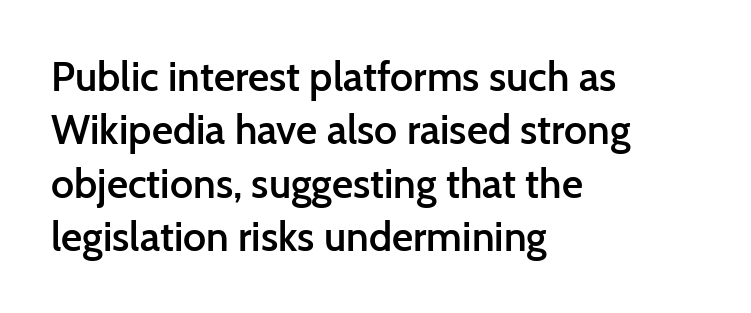
Q: Is the text bold? A: Semi-bold.
Q: Is the text italic (slanted)? A: No, it is upright.
Q: Is the typeface a serif or a sans-serif typeface? A: Sans-serif.
Q: Is the text underlined? A: No.
Q: How is the paragraph aligned? A: Left-aligned.
Q: Is the spacing between letters normal or unusually wide? A: Normal.
Q: Is the spacing between lines tight, normal or loose? A: Normal.
Q: Width (condensed, normal, or wide)? A: Normal.
Q: Stroke contrast? A: Low.
Q: x-height? A: Medium.
Q: Monospaced? A: No.
